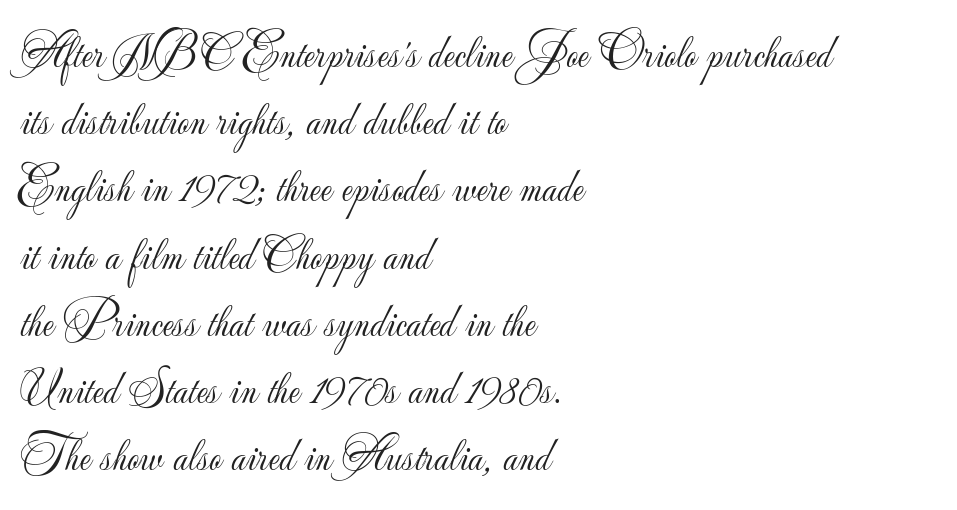
The image shows 47 px light sans-serif type; set left-aligned, normal line spacing (1.43x), normal letter spacing, not underlined; low stroke contrast and a small x-height.
